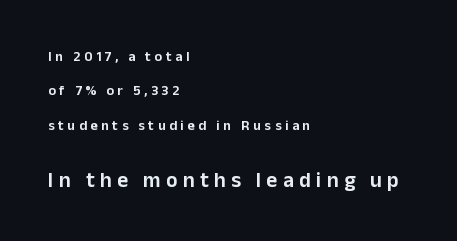
The words here are not underlined. The ragged edge is on the right, which tells us the setting is flush left. The vertical gap from one line to the next is large. Every character sits straight up, as roman type does.
